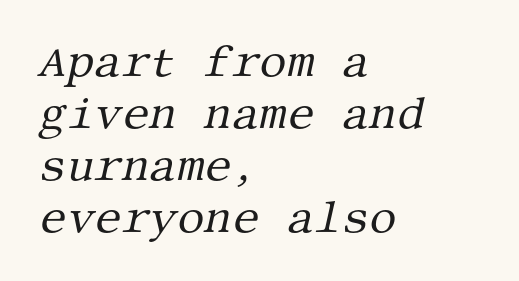
Does the copy run flush right? No — it runs flush left. The typesetting does not lean heavy: it is not bold. Standard letterfit; no display-style spreading of the glyphs. Type style note: has serifs. The face used here has a pronounced slope to its letters. Descenders are the only things crossing below the line.
